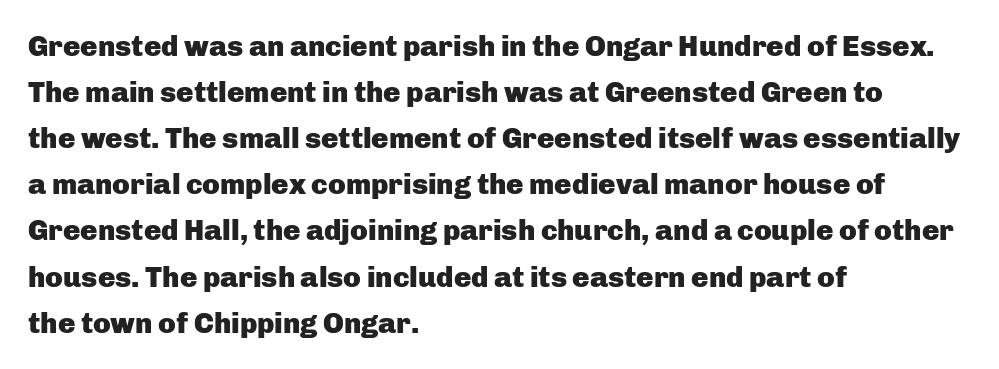
Q: Is the text bold? A: Yes.
Q: Is the text italic (slanted)? A: No, it is upright.
Q: Is the typeface a serif or a sans-serif typeface? A: Sans-serif.
Q: Is the text underlined? A: No.
Q: How is the paragraph aligned? A: Left-aligned.
Q: Is the spacing between letters normal or unusually wide? A: Normal.
Q: Is the spacing between lines tight, normal or loose? A: Normal.
Q: Width (condensed, normal, or wide)? A: Normal.
Q: Stroke contrast? A: Low.
Q: x-height? A: Medium.
Q: Monospaced? A: No.
